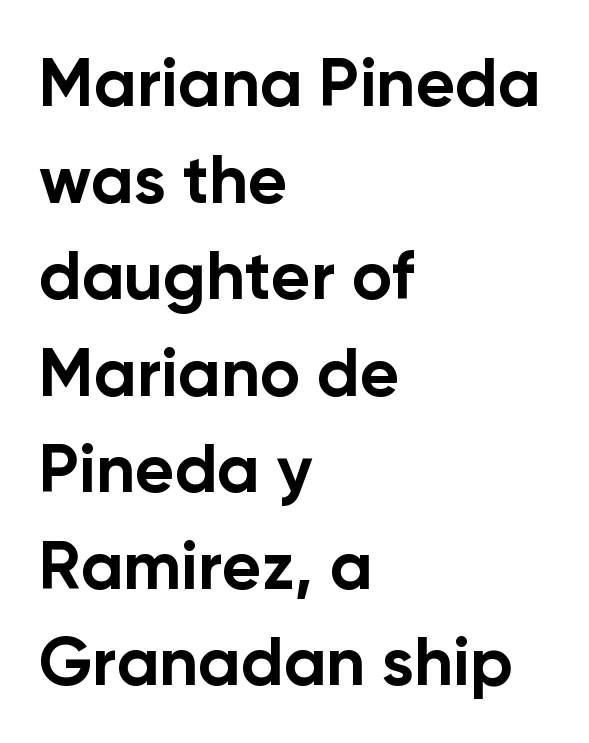
Q: Is the text bold? A: Yes.
Q: Is the text italic (slanted)? A: No, it is upright.
Q: Is the typeface a serif or a sans-serif typeface? A: Sans-serif.
Q: Is the text underlined? A: No.
Q: How is the paragraph aligned? A: Left-aligned.
Q: Is the spacing between letters normal or unusually wide? A: Normal.
Q: Is the spacing between lines tight, normal or loose? A: Normal.
Q: Width (condensed, normal, or wide)? A: Normal.
Q: Stroke contrast? A: Low.
Q: x-height? A: Medium.
Q: Monospaced? A: No.
